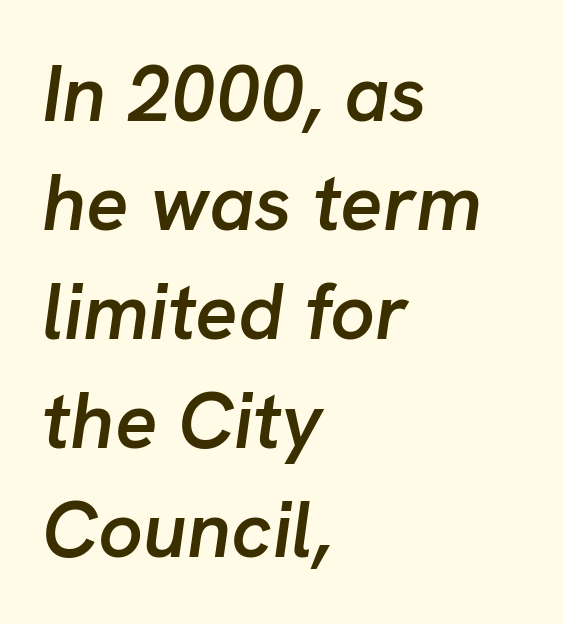
The face used here is rendered with its standard letterfit. Emphasis-style slanted type is in use. On the weight axis this lands at semibold, roughly 600. Reading down the column, the eye jumps a familiar distance to each next line.
